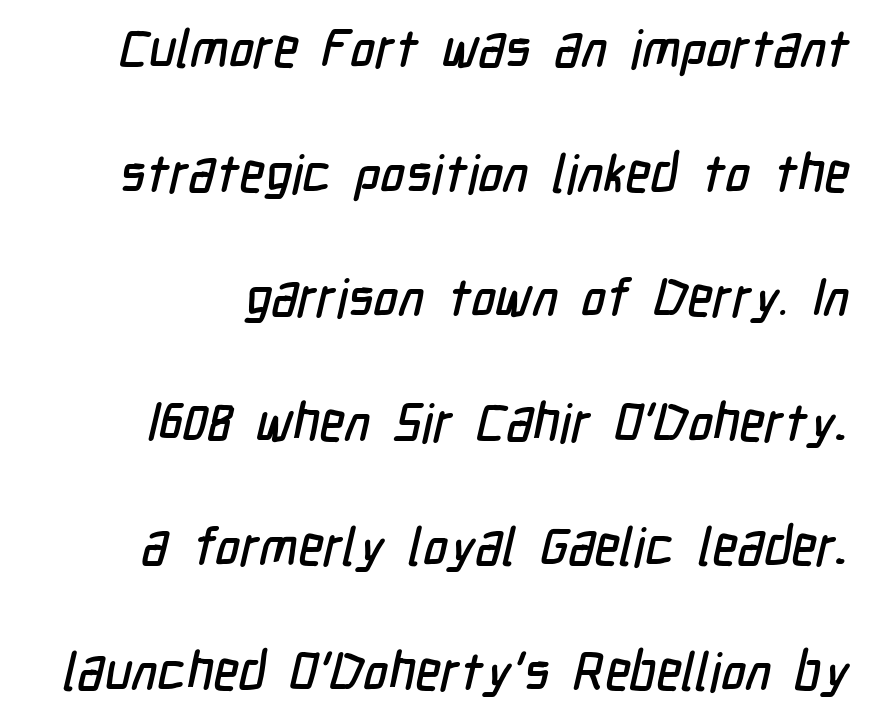
{"serif": "no", "width": "condensed", "stroke_contrast": "low", "x_height": "medium", "monospaced": "no", "underline": "no", "line_spacing": "loose", "line_spacing_ratio": 2.35, "letter_spacing": "normal", "letter_spacing_em": 0.0, "glyph_px": 53}
